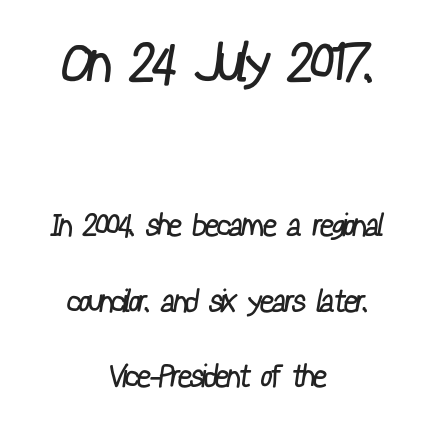
Q: Is the text bold? A: No.
Q: Is the typeface a serif or a sans-serif typeface? A: Sans-serif.
Q: Is the text underlined? A: No.
Q: How is the paragraph aligned? A: Centered.
Q: Is the spacing between letters normal or unusually wide? A: Normal.
Q: Is the spacing between lines tight, normal or loose? A: Loose.
Q: Which block of text is set in a larger size, the first (top) or the second (bottom)? A: The first (top) one.
Q: Width (condensed, normal, or wide)? A: Condensed.
Q: Stroke contrast? A: Low.
Q: x-height? A: Medium.
Q: Monospaced? A: No.
